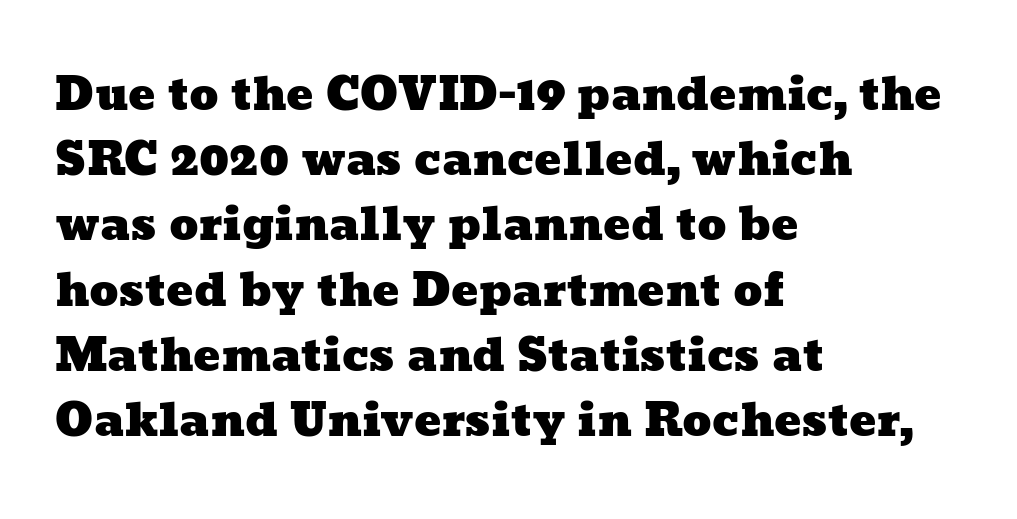
{"width": "wide", "stroke_contrast": "low", "x_height": "medium", "monospaced": "no", "underline": "no", "align": "left", "line_spacing": "normal", "line_spacing_ratio": 1.45, "letter_spacing": "normal", "letter_spacing_em": 0.0, "glyph_px": 45}
